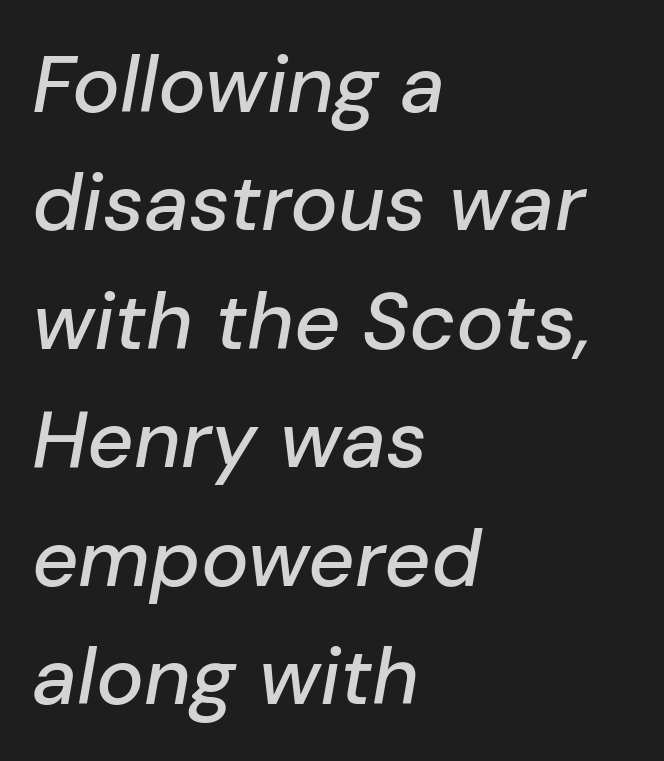
Inter-character spacing is left at the font's built-in metrics. Does the leading feel generous? No, just average. Lines of text with bare space underneath. These lines are set flush left with a ragged right edge. You could not count columns in this text — the font is proportionally spaced.
